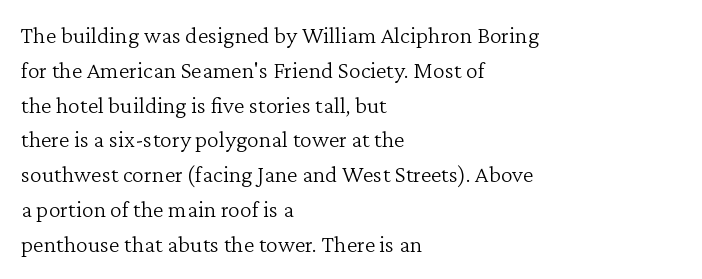
Summary of weight: not heavy and not bold. The passage shown stacks its lines at a standard gap. Upright lettering throughout. Tracking value appears to be zero — textbook default spacing.
